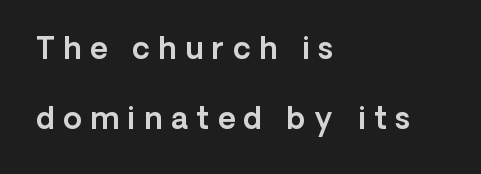
{"serif": "no", "italic": "no", "width": "normal", "x_height": "medium", "monospaced": "no", "underline": "no", "align": "left", "line_spacing": "loose", "line_spacing_ratio": 2.35, "letter_spacing": "wide", "letter_spacing_em": 0.29, "glyph_px": 30}
